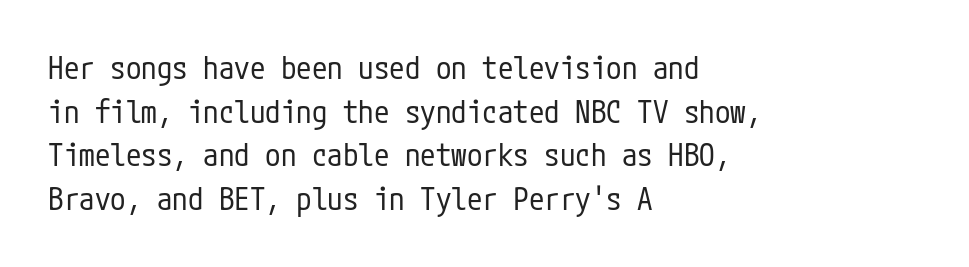
The block of text has a typical density, with ordinary space between rows. The face looks like a standard text weight, possibly lighter. Characters follow at the spacing the type designer built in. Has an underline been added? It has not. Leftover space on each line is placed entirely after the last word.
